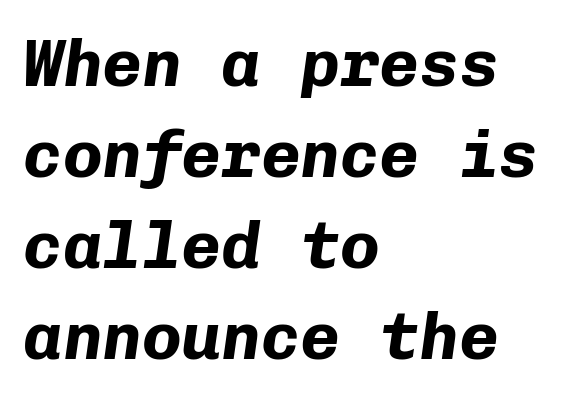
{"italic": "yes", "lean": "right", "slant_degrees": 8, "bold": "yes", "weight": "bold", "width": "normal", "stroke_contrast": "low", "x_height": "medium", "monospaced": "yes", "underline": "no", "align": "left", "line_spacing": "normal", "line_spacing_ratio": 1.38, "letter_spacing": "normal", "letter_spacing_em": 0.0, "glyph_px": 66}
